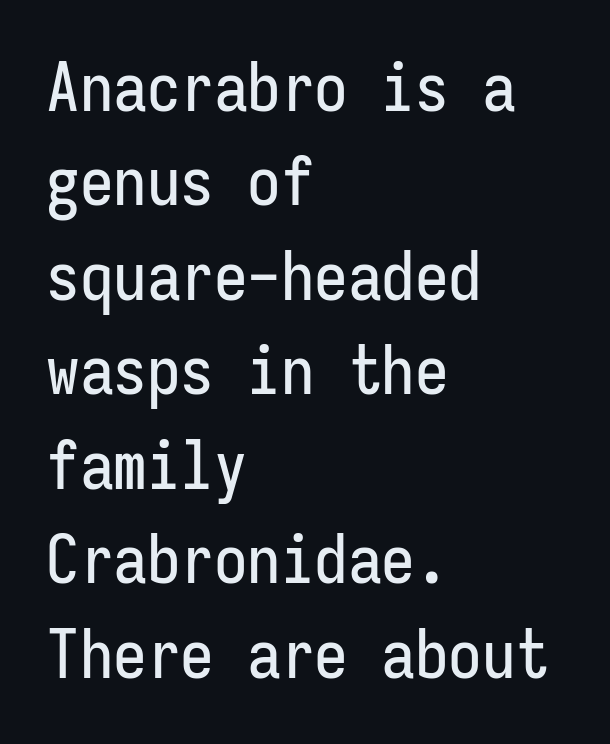
The image shows 67 px condensed sans-serif type, upright, monospaced; set left-aligned, normal line spacing (1.41x), normal letter spacing, not underlined; low stroke contrast and a medium x-height.
